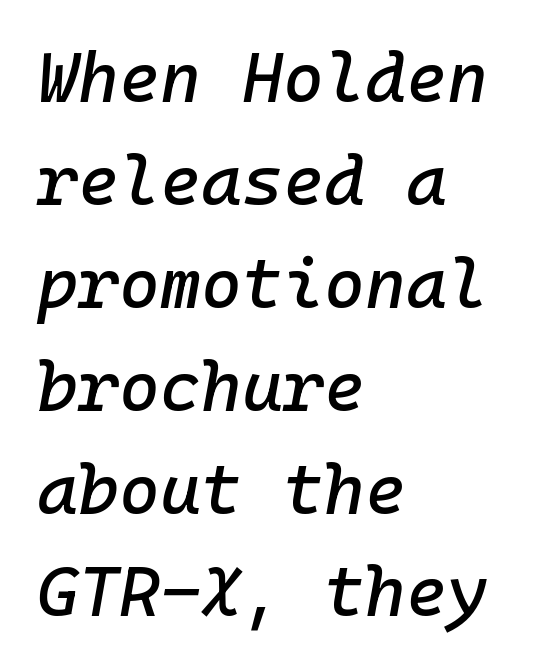
The image shows 70 px text type, italic (leaning right); set left-aligned, normal line spacing (1.47x), normal letter spacing, not underlined; low stroke contrast and a medium x-height.
